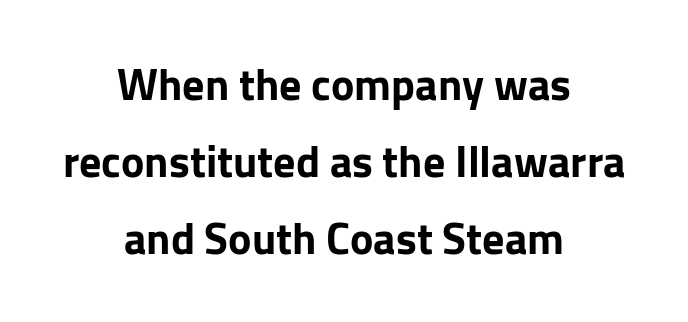
The paragraph has two soft edges and a firm central axis. The rendering shows plain stroke endings on the letterforms — a sans-serif design. Underline: absent. On the weight axis this lands at bold, roughly 700.
